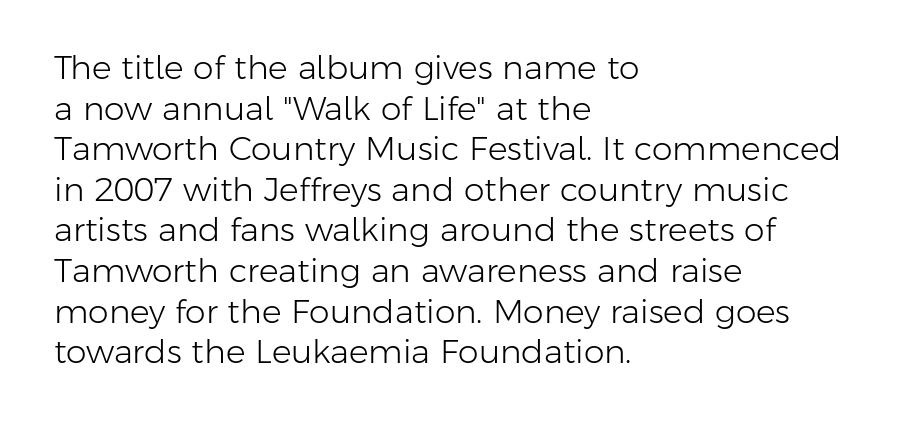
Check where the strokes stop: nothing finishes them off — pure sans. A quiet, ordinary-to-light weight characterises the typeface. If you drew a line through each stem, it would be perfectly vertical. These lines keep a tight, regular rhythm from letter to letter. Spacing verdict: proportional, widths tailored to each character.
